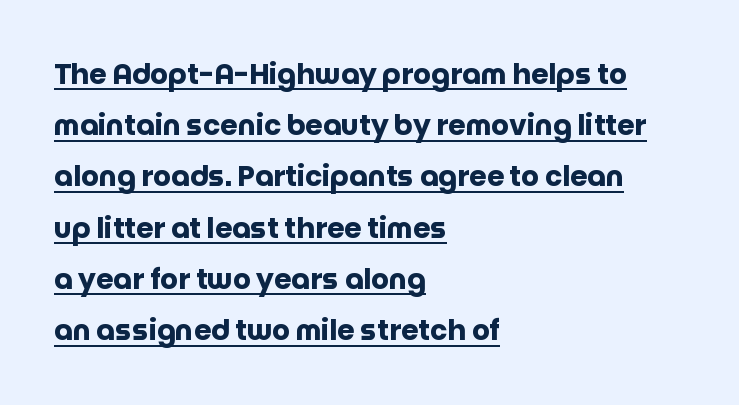
The image shows 28 px heavy sans-serif type, upright; set left-aligned, line spacing 1.83x, normal letter spacing, underlined; low stroke contrast and a large x-height.
